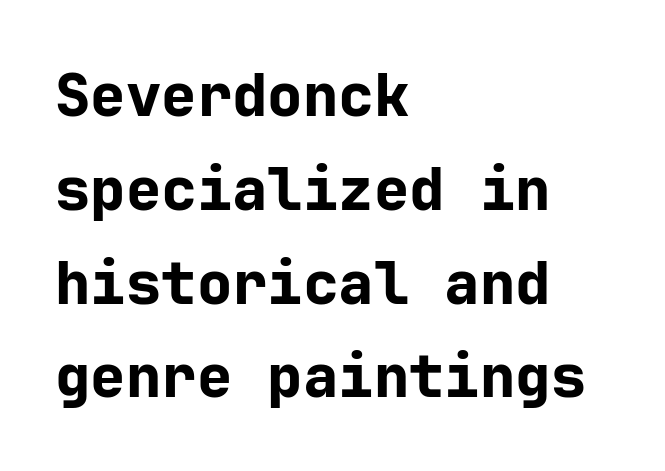
Q: Is the text bold? A: Yes.
Q: Is the text italic (slanted)? A: No, it is upright.
Q: Is the typeface a serif or a sans-serif typeface? A: Sans-serif.
Q: Is the text underlined? A: No.
Q: How is the paragraph aligned? A: Left-aligned.
Q: Is the spacing between letters normal or unusually wide? A: Normal.
Q: Is the spacing between lines tight, normal or loose? A: Normal.
Q: Width (condensed, normal, or wide)? A: Normal.
Q: Stroke contrast? A: Low.
Q: x-height? A: Medium.
